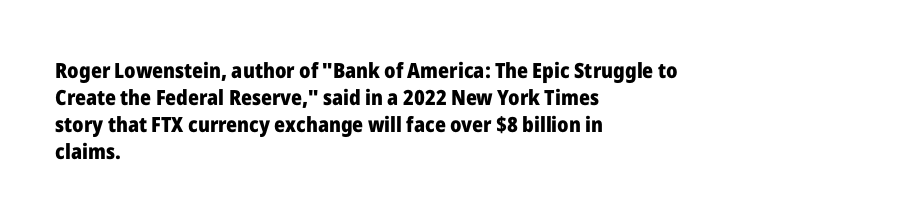
Q: Is the text bold? A: Yes.
Q: Is the text italic (slanted)? A: No, it is upright.
Q: Is the text underlined? A: No.
Q: How is the paragraph aligned? A: Left-aligned.
Q: Is the spacing between letters normal or unusually wide? A: Normal.
Q: Is the spacing between lines tight, normal or loose? A: Normal.
